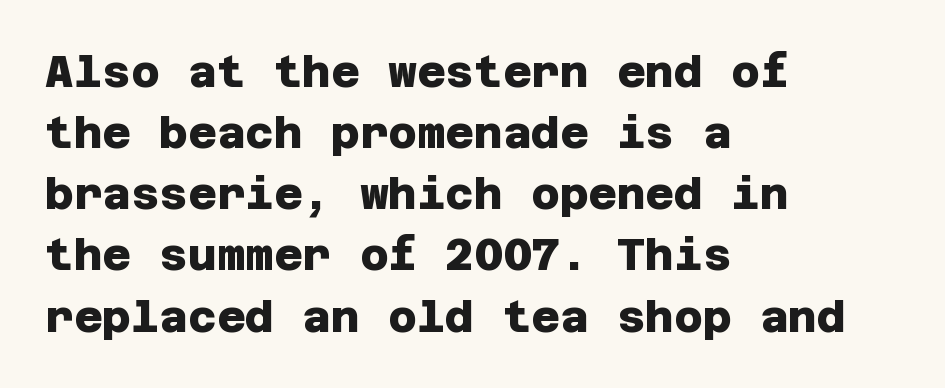
The ragged edge is on the right, which tells us the setting is flush left. Decoration check: the copy has no underline. I'd call this a sans setting — the letters go barefoot. Is the type bold? Yes — the strokes are clearly thick and heavy. In terms of leading, this rendering sits right in the middle. The rendering keeps characters at their native spacing.
